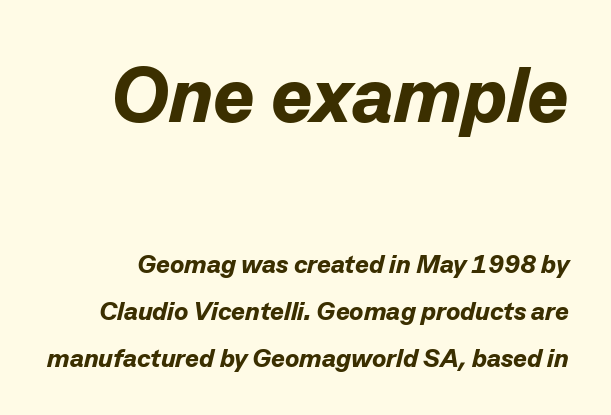
The image shows 78 px bold type, italic (leaning right); set line spacing 1.81x, normal letter spacing, not underlined; the first (top) block is 3.0x larger; low stroke contrast and a medium x-height.
